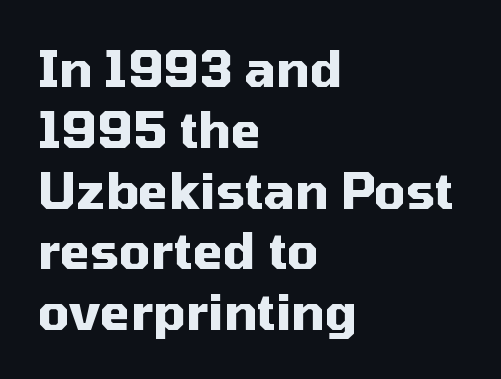
Q: Is the text bold? A: Yes.
Q: Is the text italic (slanted)? A: No, it is upright.
Q: Is the typeface a serif or a sans-serif typeface? A: Sans-serif.
Q: Is the text underlined? A: No.
Q: How is the paragraph aligned? A: Left-aligned.
Q: Is the spacing between letters normal or unusually wide? A: Normal.
Q: Width (condensed, normal, or wide)? A: Normal.
Q: Stroke contrast? A: Medium.
Q: x-height? A: Medium.
Q: Monospaced? A: No.
